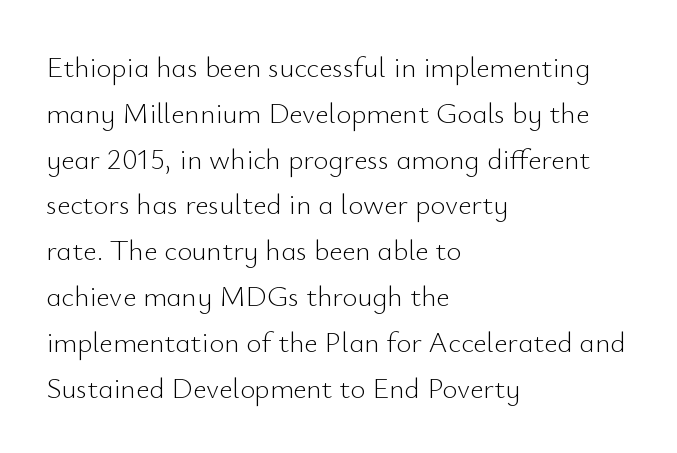
Looks like regular typesetting: each glyph gets only the width it needs. Bare-footed words on every line. Line spacing here is normal. Characters remain perfectly vertical along every line. Each letter's strokes conclude bluntly, with no projecting serifs. The paragraph has a hard left edge and a soft right edge.
